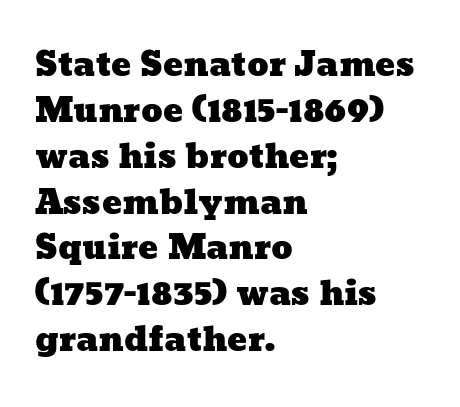
The image shows 33 px wide type; set left-aligned, normal line spacing (1.39x), normal letter spacing, not underlined; low stroke contrast and a medium x-height.
